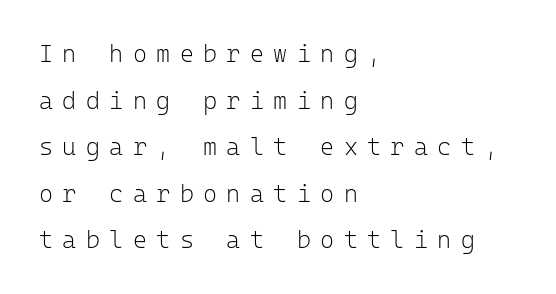
Descenders hang freely into open space. The font's upright variant was chosen for this text. Honestly, the rows look like they've been pulled way apart. Weight: in the light-to-regular range.
